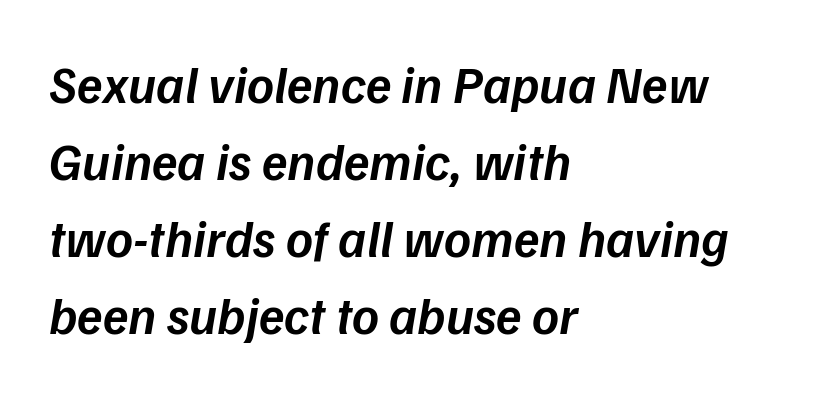
The image shows 52 px semibold type, italic (leaning right); set left-aligned, normal line spacing (1.48x), normal letter spacing, not underlined; low stroke contrast and a medium x-height.
